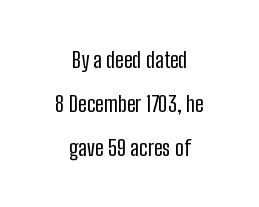
The image shows 22 px text type, upright; set centered, loose line spacing (1.99x), normal letter spacing, not underlined.
